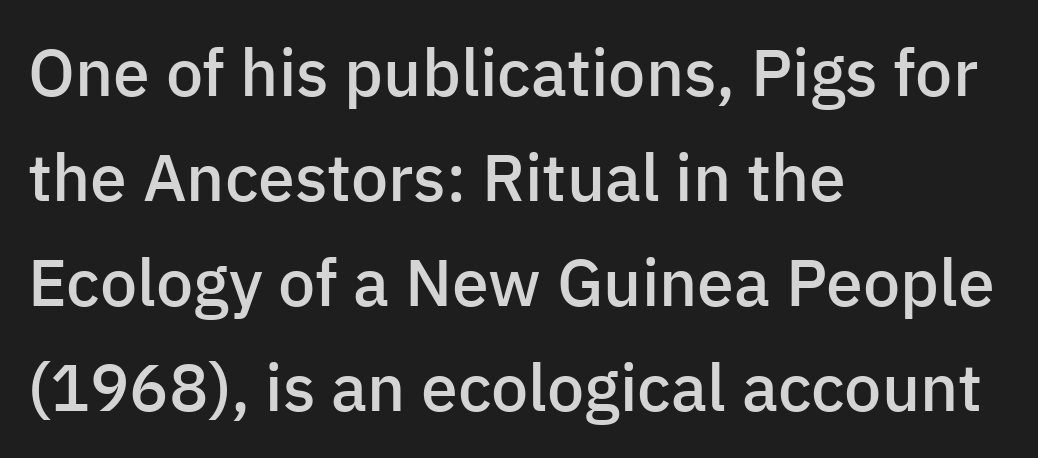
Q: Is the text bold? A: Semi-bold.
Q: Is the text italic (slanted)? A: No, it is upright.
Q: Is the typeface a serif or a sans-serif typeface? A: Sans-serif.
Q: Is the text underlined? A: No.
Q: How is the paragraph aligned? A: Left-aligned.
Q: Is the spacing between letters normal or unusually wide? A: Normal.
Q: Is the spacing between lines tight, normal or loose? A: Normal.
Q: Width (condensed, normal, or wide)? A: Normal.
Q: Stroke contrast? A: Low.
Q: x-height? A: Medium.
Q: Monospaced? A: No.
